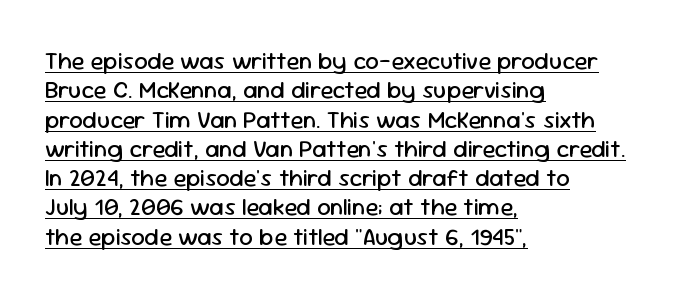
Q: Is the text bold? A: No.
Q: Is the text italic (slanted)? A: No, it is upright.
Q: Is the text underlined? A: Yes.
Q: How is the paragraph aligned? A: Left-aligned.
Q: Is the spacing between letters normal or unusually wide? A: Normal.
